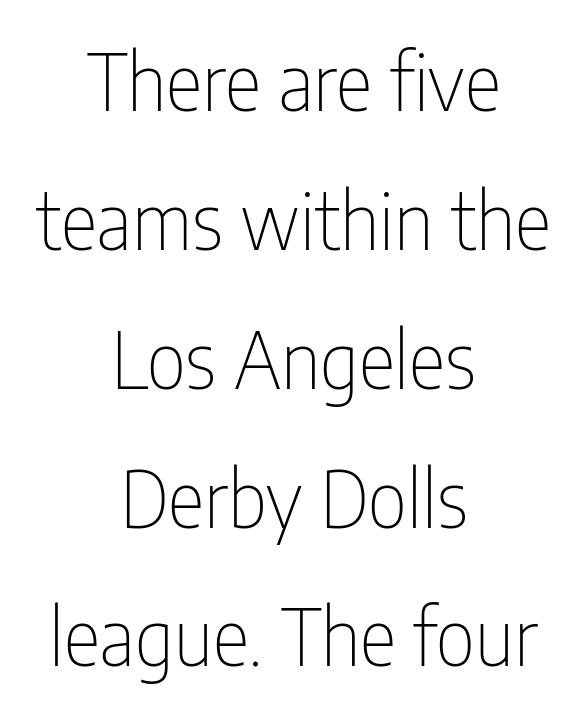
{"serif": "no", "italic": "no", "bold": "no", "weight": "thin", "width": "condensed", "stroke_contrast": "low", "x_height": "medium", "monospaced": "no", "underline": "no", "align": "center", "line_spacing_ratio": 1.78, "letter_spacing": "normal", "letter_spacing_em": 0.0, "glyph_px": 78}
